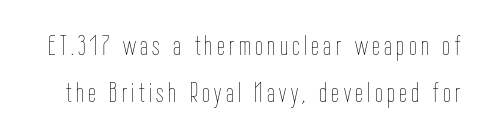
{"italic": "no", "bold": "no", "weight": "thin", "width": "condensed", "stroke_contrast": "low", "x_height": "medium", "monospaced": "no", "underline": "no", "line_spacing": "normal", "line_spacing_ratio": 1.68, "glyph_px": 28}
